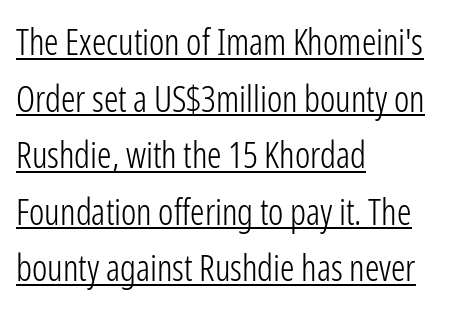
Font category for this specimen: sans-serif. Nothing heavy about these letters — not bold at all. A rule runs beneath these lines of type. Think of a printed novel: that variable character pitch is what you see here. Observe the ordinary spacing: letters are neighbours, not strangers.
